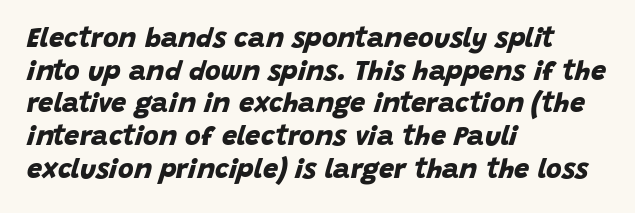
A classic flush-left, rag-right setting is used for this passage. Lines of text with bare space underneath. The horizontal fit of the characters is conventional and even. Strong, thick strokes mark this as bold type.
